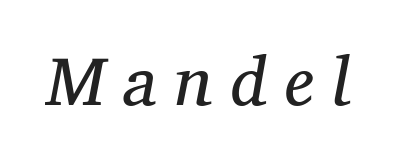
The image shows 69 px regular-weight serif type, italic (leaning right); set unusually wide letter spacing (+0.26 em), not underlined; medium stroke contrast and a medium x-height.
